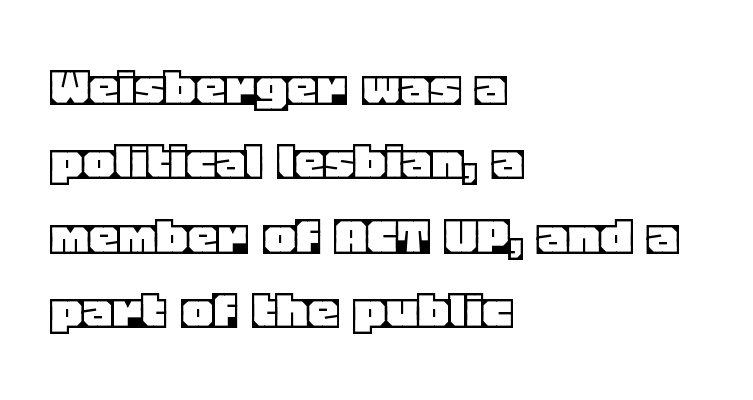
The image shows 60 px text type, upright; set left-aligned, line spacing 1.24x, normal letter spacing, not underlined; a large x-height.
